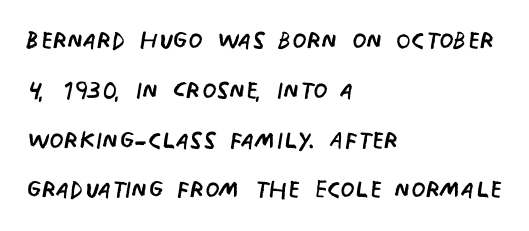
{"serif": "no", "bold": "no", "weight": "regular", "width": "condensed", "stroke_contrast": "low", "x_height": "large", "monospaced": "no", "underline": "no", "align": "left", "line_spacing": "normal", "line_spacing_ratio": 1.51, "letter_spacing": "normal", "letter_spacing_em": 0.0, "glyph_px": 33}
